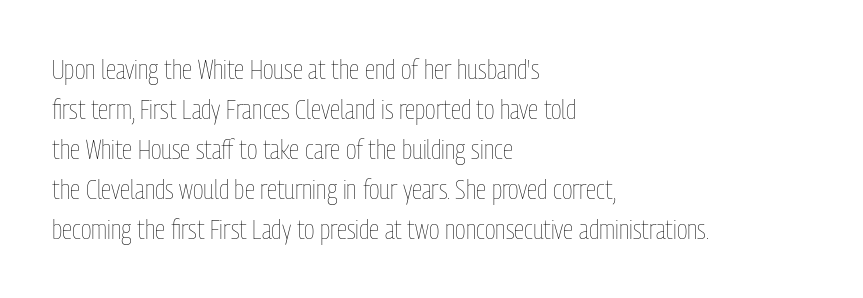
Italic: no, the glyphs are upright roman. Observe the ordinary spacing: letters are neighbours, not strangers. Line spacing here is normal. The zone under the glyphs is completely vacant. These lines stack with their left ends in a neat column.
